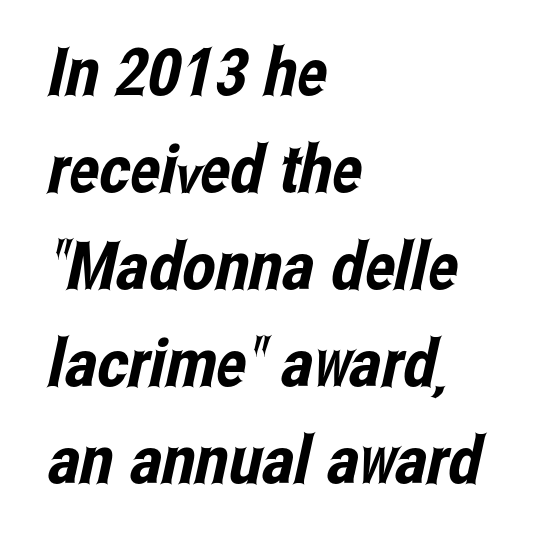
{"serif": "no", "width": "condensed", "stroke_contrast": "low", "x_height": "medium", "monospaced": "no", "underline": "no", "align": "left", "line_spacing": "normal", "line_spacing_ratio": 1.47, "letter_spacing": "normal", "letter_spacing_em": 0.0, "glyph_px": 66}
